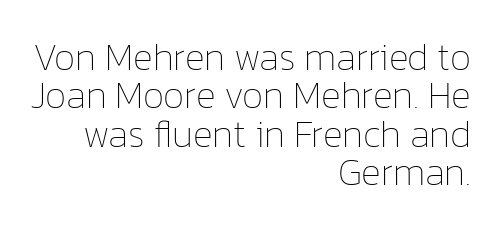
The image shows 38 px thin type, upright; set right-aligned, tight line spacing (1.01x), normal letter spacing, not underlined; low stroke contrast and a medium x-height.
